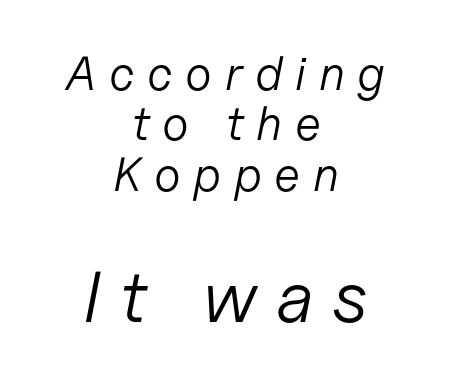
Q: Is the text bold? A: No.
Q: Is the text italic (slanted)? A: Yes, it leans right by about 11 degrees.
Q: Is the text underlined? A: No.
Q: How is the paragraph aligned? A: Centered.
Q: Is the spacing between letters normal or unusually wide? A: Unusually wide.
Q: Is the spacing between lines tight, normal or loose? A: Tight.
Q: Which block of text is set in a larger size, the first (top) or the second (bottom)? A: The second (bottom) one.
Q: Width (condensed, normal, or wide)? A: Normal.
Q: Stroke contrast? A: Low.
Q: x-height? A: Medium.
Q: Monospaced? A: No.
